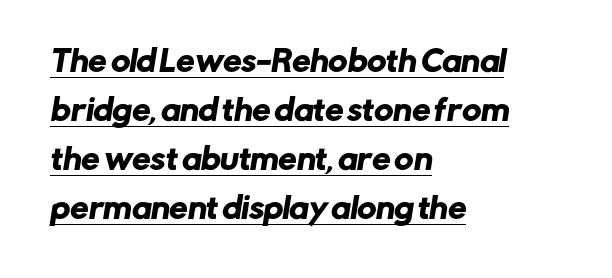
Looks like regular typesetting: each glyph gets only the width it needs. The type is set solid horizontally, with unmodified tracking. The lines in this sample share a left origin and differ only in where they stop. Observe the absence of serifs on each vertical stroke in this sample. Leading: standard. Notice how a bar underscores the lettering throughout.
